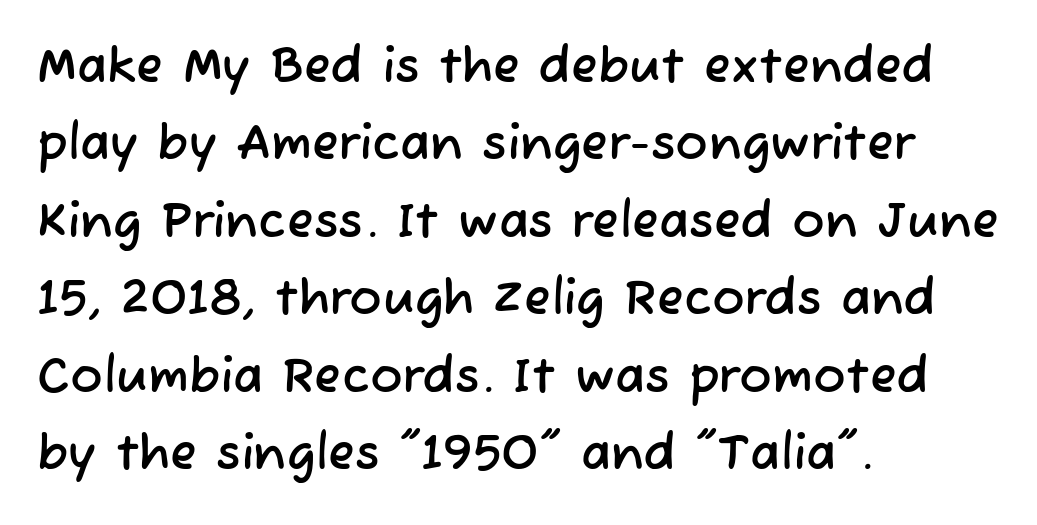
{"serif": "no", "width": "normal", "stroke_contrast": "low", "x_height": "medium", "monospaced": "no", "underline": "no", "align": "left", "line_spacing": "normal", "line_spacing_ratio": 1.58, "letter_spacing": "normal", "letter_spacing_em": 0.0, "glyph_px": 49}
